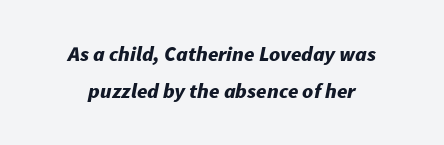
Italic: yes, the glyphs are oblique. Descenders are the only things crossing below the line. In terms of weight, the rendering is a true, heavy bold. These lines keep a tight, regular rhythm from letter to letter.
